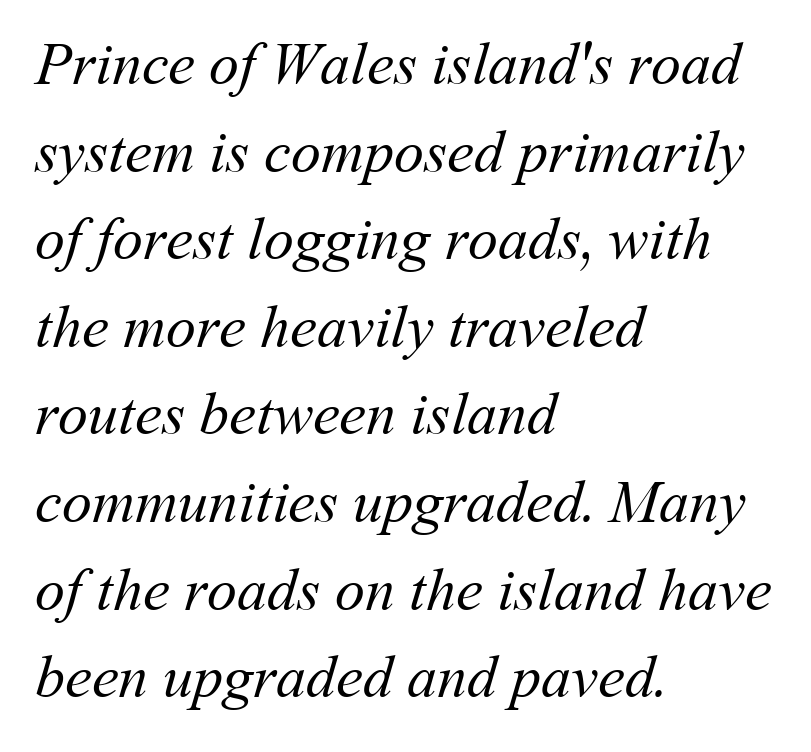
The image shows 60 px regular-weight type; set left-aligned, normal line spacing (1.46x), normal letter spacing, not underlined; medium stroke contrast and a medium x-height.
